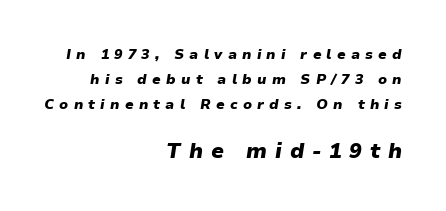
{"italic": "yes", "lean": "right", "slant_degrees": 9, "bold": "yes", "underline": "no", "align": "right", "line_spacing_ratio": 1.8, "letter_spacing": "wide", "letter_spacing_em": 0.37, "larger_block": "second", "size_ratio": 1.5, "glyph_px": 21}
